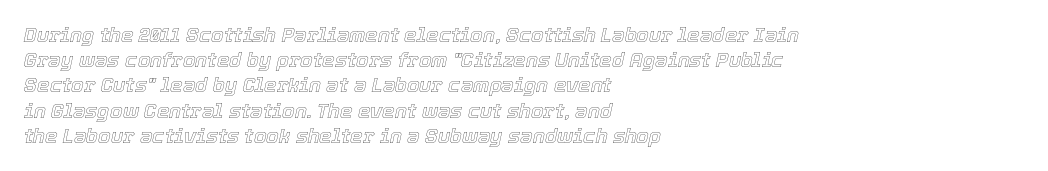
The image shows 20 px text type, italic (leaning right); set left-aligned, normal line spacing (1.26x), normal letter spacing, not underlined.
